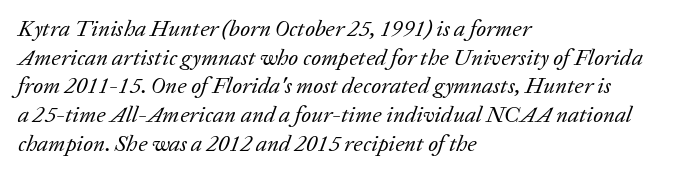
{"italic": "yes", "lean": "right", "slant_degrees": 20, "bold": "no", "underline": "no", "align": "left", "line_spacing": "normal", "line_spacing_ratio": 1.25, "letter_spacing": "normal", "letter_spacing_em": 0.0, "glyph_px": 23}
